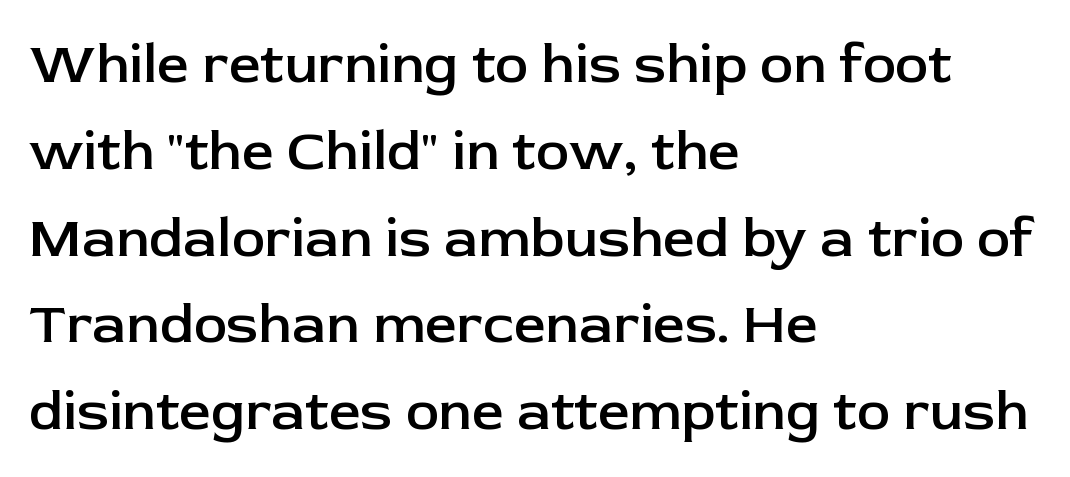
The image shows 56 px semibold sans-serif type, upright; set left-aligned, normal line spacing (1.55x), normal letter spacing, not underlined; low stroke contrast and a medium x-height.
